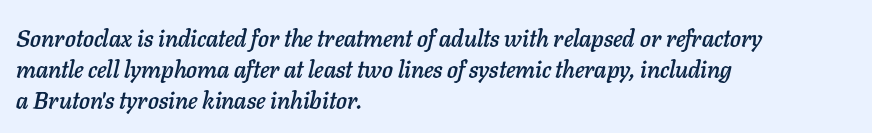
The image shows 24 px text type, italic (leaning right); set left-aligned, normal line spacing (1.29x), normal letter spacing, not underlined.
